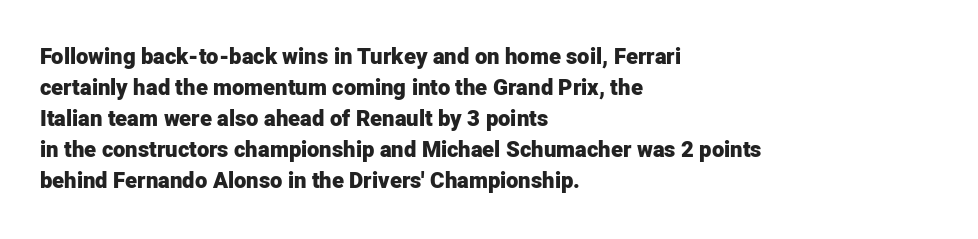
The image shows 22 px bold type, upright; set left-aligned, normal line spacing (1.41x), normal letter spacing, not underlined.
